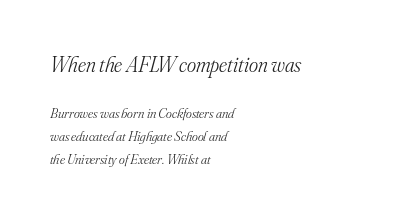
Q: Is the text bold? A: No.
Q: Is the text italic (slanted)? A: Yes, it leans right by about 16 degrees.
Q: Is the text underlined? A: No.
Q: How is the paragraph aligned? A: Left-aligned.
Q: Is the spacing between letters normal or unusually wide? A: Normal.
Q: Is the spacing between lines tight, normal or loose? A: Normal.
Q: Which block of text is set in a larger size, the first (top) or the second (bottom)? A: The first (top) one.
